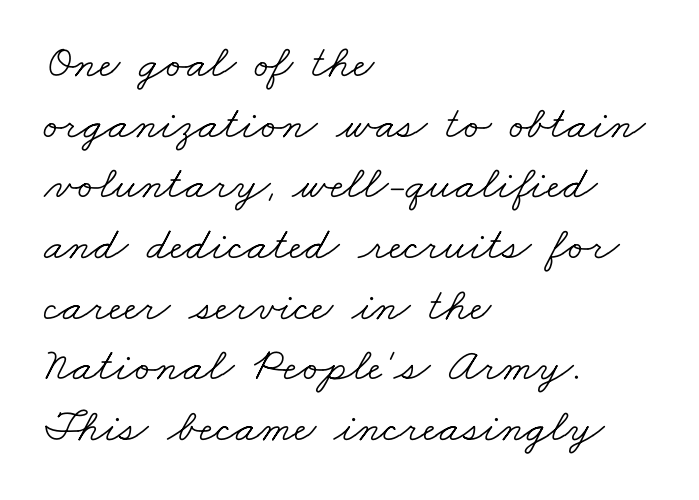
Leftover space on each line is placed entirely after the last word. These lines are rendered in a variable-pitch font. Is there much room between lines? A standard amount, neither cramped nor airy. Caption: standard tracking, unaltered.
